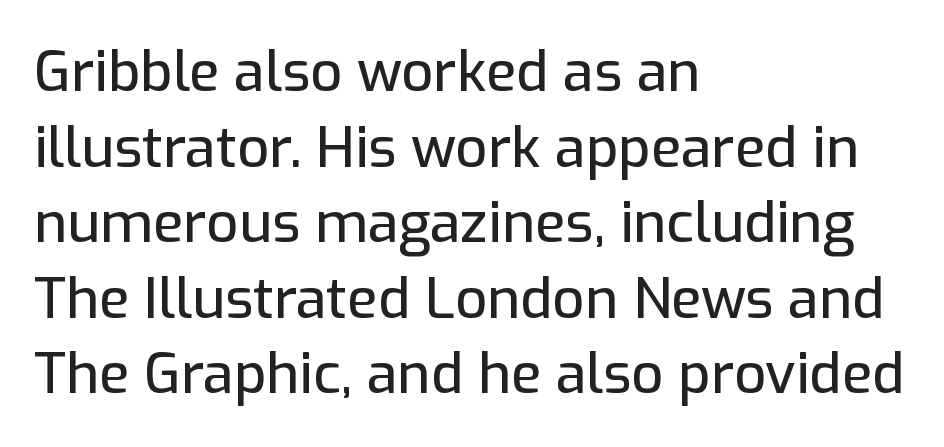
Q: Is the text italic (slanted)? A: No, it is upright.
Q: Is the typeface a serif or a sans-serif typeface? A: Sans-serif.
Q: Is the text underlined? A: No.
Q: How is the paragraph aligned? A: Left-aligned.
Q: Is the spacing between letters normal or unusually wide? A: Normal.
Q: Is the spacing between lines tight, normal or loose? A: Normal.
Q: Width (condensed, normal, or wide)? A: Normal.
Q: Stroke contrast? A: Low.
Q: x-height? A: Medium.
Q: Monospaced? A: No.
